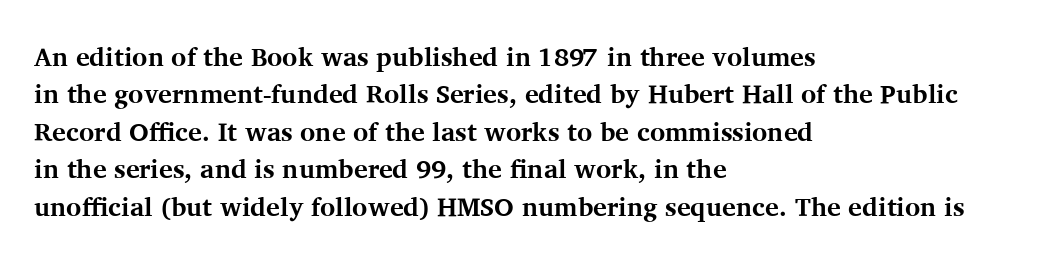
The image shows 26 px bold type, upright; set left-aligned, normal line spacing (1.44x), normal letter spacing, not underlined.
